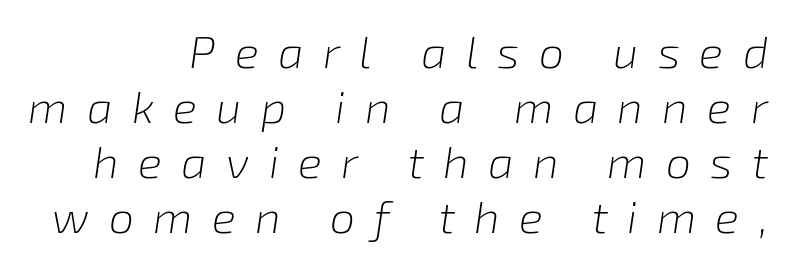
Look at the tracking — it's clearly loosened, letters drifting apart. Layout note: lines flush right. The passage shown is typed in a proportional face where columns would drift. Type without underlining.
